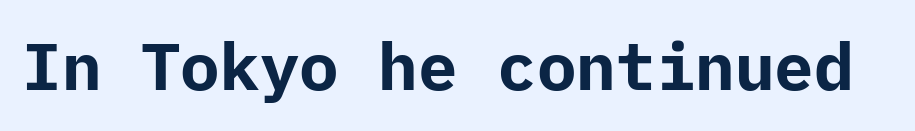
The image shows 66 px bold sans-serif type, upright; set normal letter spacing, not underlined; low stroke contrast and a medium x-height.
